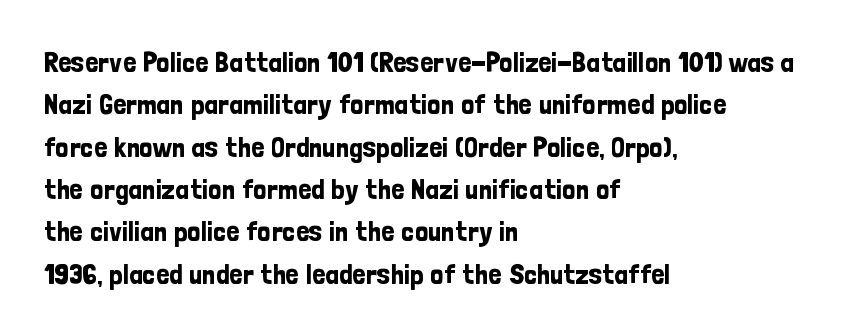
Q: Is the text italic (slanted)? A: No, it is upright.
Q: Is the typeface a serif or a sans-serif typeface? A: Sans-serif.
Q: Is the text underlined? A: No.
Q: How is the paragraph aligned? A: Left-aligned.
Q: Is the spacing between letters normal or unusually wide? A: Normal.
Q: Is the spacing between lines tight, normal or loose? A: Normal.
Q: Width (condensed, normal, or wide)? A: Condensed.
Q: Stroke contrast? A: Low.
Q: x-height? A: Medium.
Q: Monospaced? A: No.
